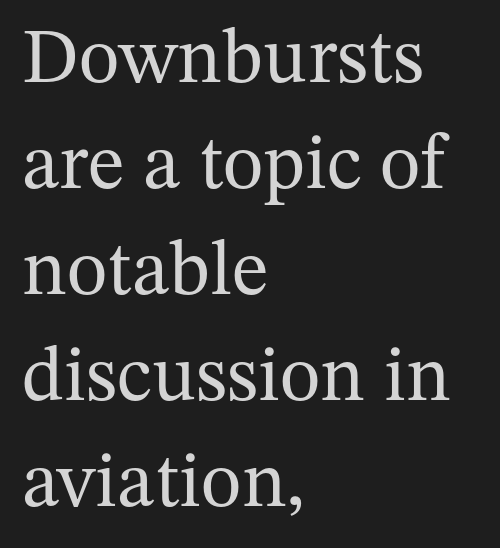
Font category for this specimen: serif. The rendering uses a moderate line-height, typical for paragraphs. This rendering leaves character spacing at its baseline value. Rendered with straight, roman letterforms.
